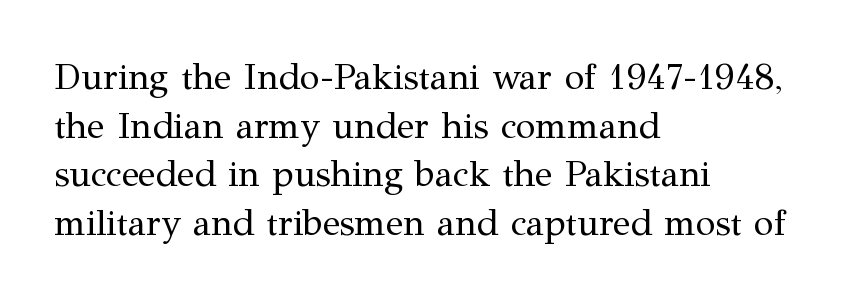
The image shows 36 px regular-weight serif type, upright; set left-aligned, normal line spacing (1.35x), normal letter spacing, not underlined; medium stroke contrast and a medium x-height.
